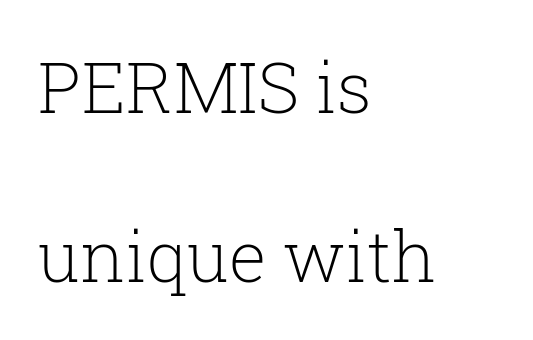
{"serif": "yes", "italic": "no", "bold": "no", "weight": "light", "width": "normal", "stroke_contrast": "low", "x_height": "medium", "monospaced": "no", "underline": "no", "align": "left", "line_spacing": "loose", "line_spacing_ratio": 2.38, "letter_spacing": "normal", "letter_spacing_em": 0.0, "glyph_px": 71}
